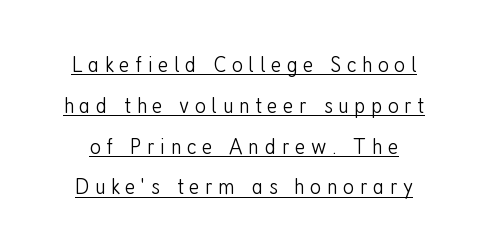
The image shows 24 px text type, upright; set normal line spacing (1.7x), unusually wide letter spacing (+0.23 em), underlined.
